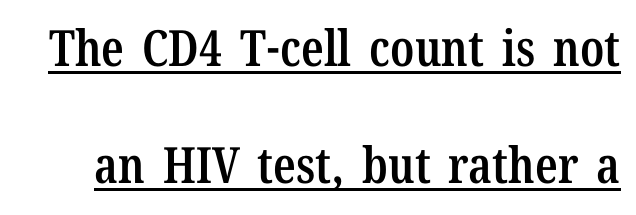
{"serif": "yes", "italic": "no", "bold": "semi", "weight": "semibold", "width": "condensed", "stroke_contrast": "low", "x_height": "medium", "monospaced": "no", "underline": "yes", "line_spacing": "loose", "line_spacing_ratio": 2.34, "letter_spacing": "normal", "letter_spacing_em": 0.0, "glyph_px": 50}
